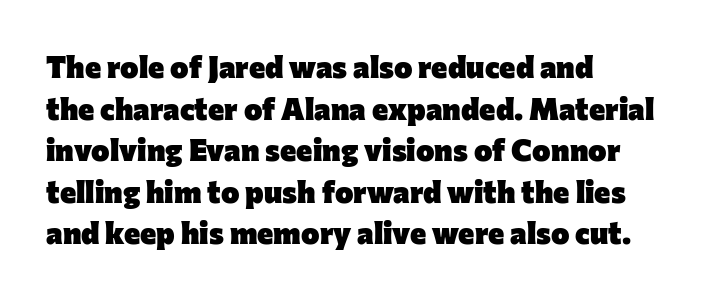
Q: Is the text bold? A: Yes.
Q: Is the text italic (slanted)? A: No, it is upright.
Q: Is the typeface a serif or a sans-serif typeface? A: Sans-serif.
Q: Is the text underlined? A: No.
Q: How is the paragraph aligned? A: Left-aligned.
Q: Is the spacing between letters normal or unusually wide? A: Normal.
Q: Is the spacing between lines tight, normal or loose? A: Normal.
Q: Width (condensed, normal, or wide)? A: Normal.
Q: Stroke contrast? A: Low.
Q: x-height? A: Medium.
Q: Monospaced? A: No.
